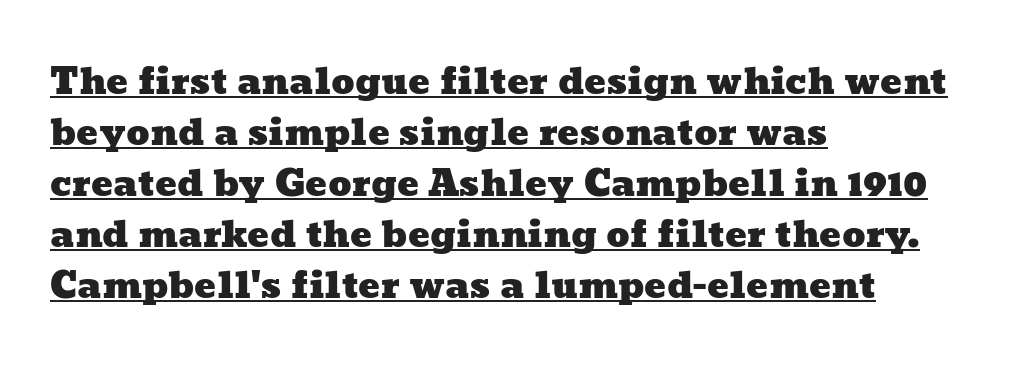
Q: Is the text underlined? A: Yes.
Q: How is the paragraph aligned? A: Left-aligned.
Q: Is the spacing between letters normal or unusually wide? A: Normal.
Q: Is the spacing between lines tight, normal or loose? A: Normal.
Q: Width (condensed, normal, or wide)? A: Wide.
Q: Stroke contrast? A: Low.
Q: x-height? A: Medium.
Q: Monospaced? A: No.
